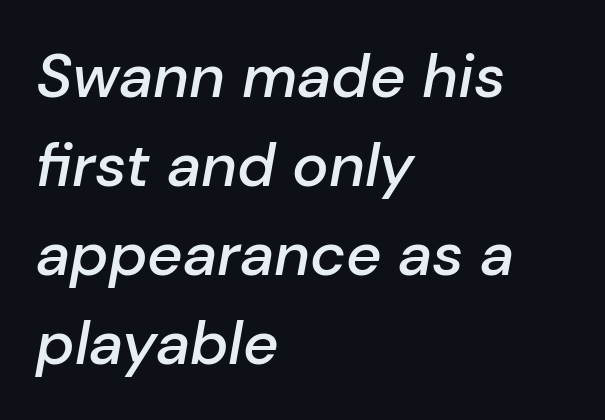
The image shows 61 px semibold type, italic (leaning right); set left-aligned, normal line spacing (1.46x), normal letter spacing, not underlined; low stroke contrast and a medium x-height.
